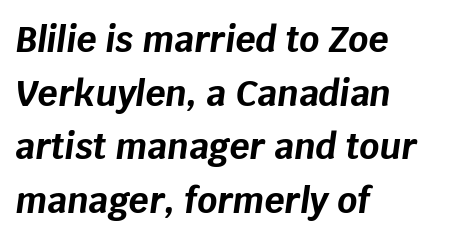
The image shows 35 px bold type, italic (leaning right); set left-aligned, normal line spacing (1.53x), normal letter spacing, not underlined; low stroke contrast and a large x-height.
